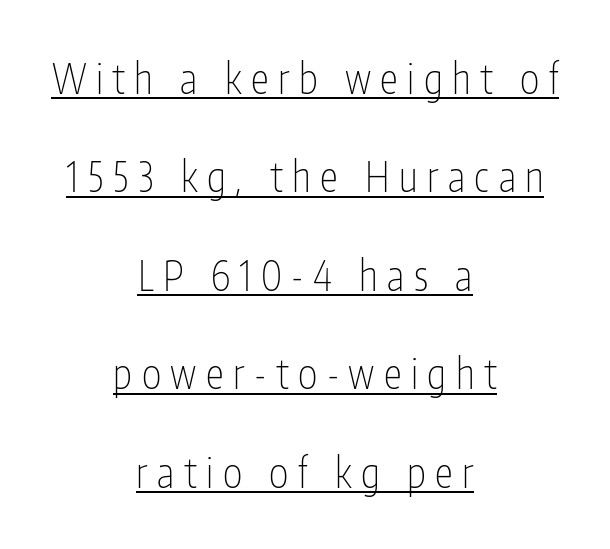
The image shows 41 px thin, condensed sans-serif type, upright; set centered, loose line spacing (2.4x), unusually wide letter spacing (+0.23 em), underlined; low stroke contrast and a medium x-height.
